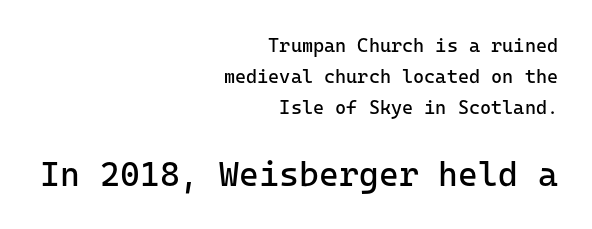
The image shows 34 px regular-weight sans-serif type, upright; set right-aligned, normal line spacing (1.63x), normal letter spacing, not underlined; the second (bottom) block is 1.79x larger; low stroke contrast and a medium x-height.
